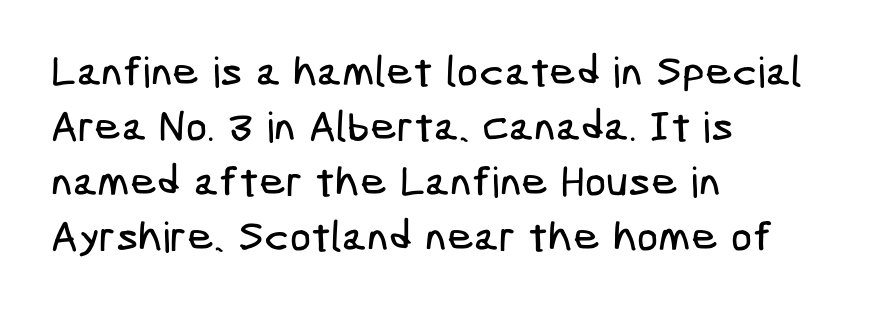
A typesetter would label this face a sans. The lines in this sample share a left origin and differ only in where they stop. Standard letterfit; no display-style spreading of the glyphs. This sample keeps an unexceptional amount of space between lines.
